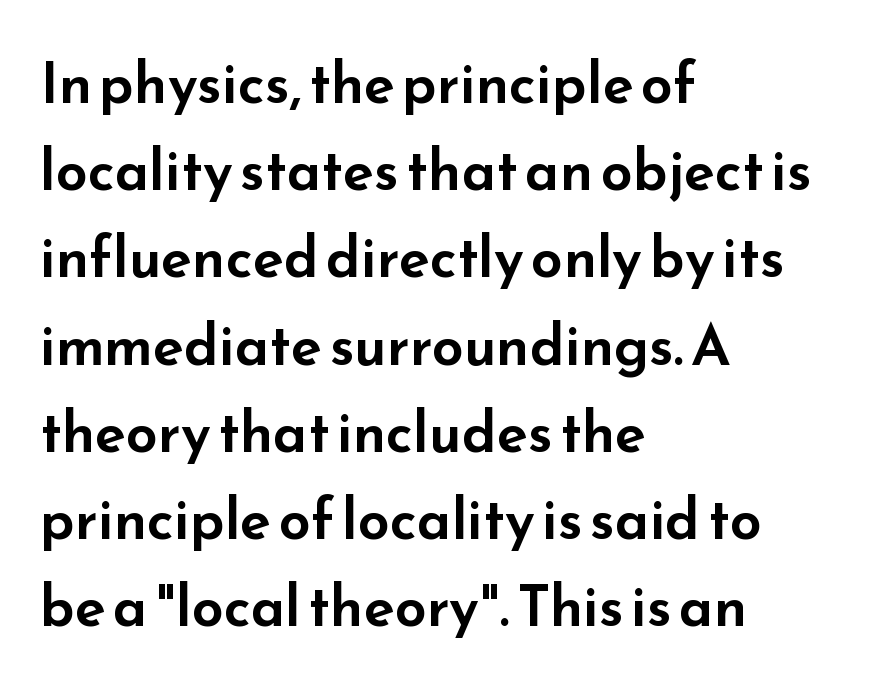
The image shows 57 px wide sans-serif type, upright; set left-aligned, normal line spacing (1.53x), normal letter spacing, not underlined; low stroke contrast and a small x-height.
